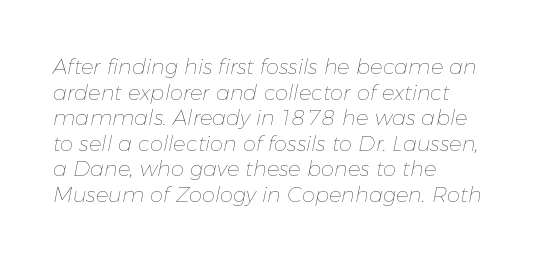
Each line starts at the same left margin while the right side varies. The horizontal fit of the characters is conventional and even. Rule under the text: the space is simply empty. This sample uses an oblique cut, with every glyph tilted off the vertical. Stems and bowls with no extra thickness — not bold.
